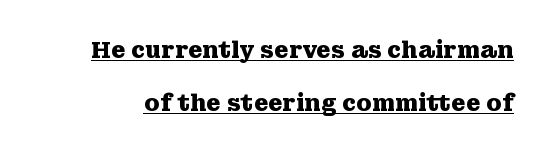
Q: Is the text bold? A: Yes.
Q: Is the text italic (slanted)? A: No, it is upright.
Q: Is the text underlined? A: Yes.
Q: Is the spacing between letters normal or unusually wide? A: Normal.
Q: Is the spacing between lines tight, normal or loose? A: Loose.
